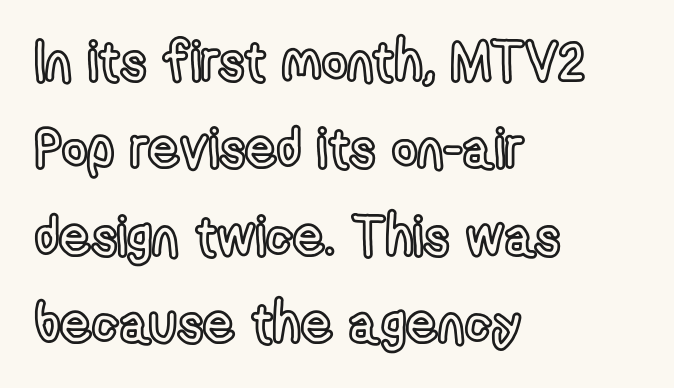
{"italic": "no", "width": "condensed", "x_height": "medium", "monospaced": "no", "underline": "no", "align": "left", "line_spacing": "normal", "line_spacing_ratio": 1.59, "letter_spacing": "normal", "letter_spacing_em": 0.0, "glyph_px": 55}
